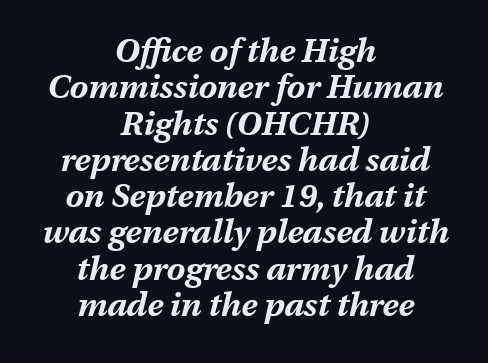
{"italic": "yes", "lean": "right", "slant_degrees": 13, "bold": "yes", "weight": "bold", "width": "normal", "stroke_contrast": "medium", "x_height": "medium", "monospaced": "no", "underline": "no", "align": "center", "line_spacing": "tight", "line_spacing_ratio": 1.1, "letter_spacing": "normal", "letter_spacing_em": 0.0, "glyph_px": 33}
